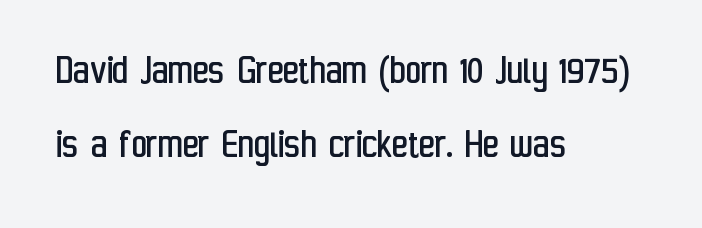
{"serif": "no", "italic": "no", "bold": "no", "weight": "regular", "width": "condensed", "stroke_contrast": "low", "x_height": "medium", "monospaced": "no", "underline": "no", "align": "left", "line_spacing_ratio": 1.72, "letter_spacing": "normal", "letter_spacing_em": 0.0, "glyph_px": 43}
